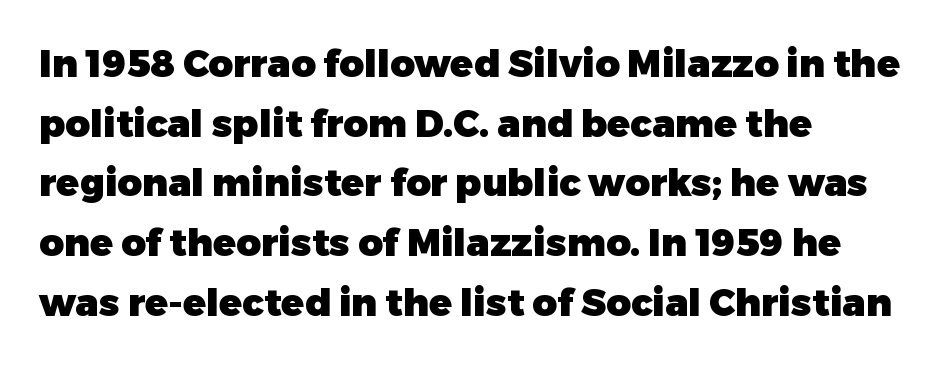
The image shows 38 px heavy sans-serif type, upright; set left-aligned, normal line spacing (1.57x), normal letter spacing, not underlined; low stroke contrast and a medium x-height.
